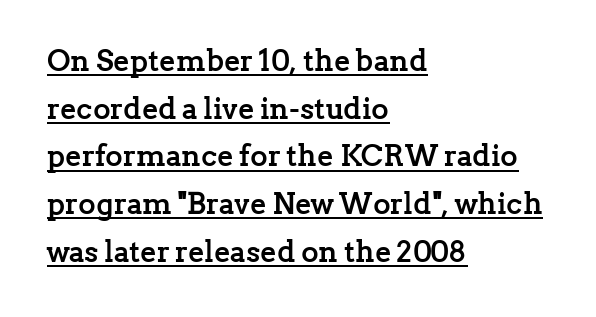
{"serif": "yes", "italic": "no", "bold": "yes", "weight": "semibold", "width": "normal", "stroke_contrast": "low", "x_height": "medium", "monospaced": "no", "underline": "yes", "align": "left", "line_spacing": "normal", "line_spacing_ratio": 1.59, "letter_spacing": "normal", "letter_spacing_em": 0.0, "glyph_px": 30}
